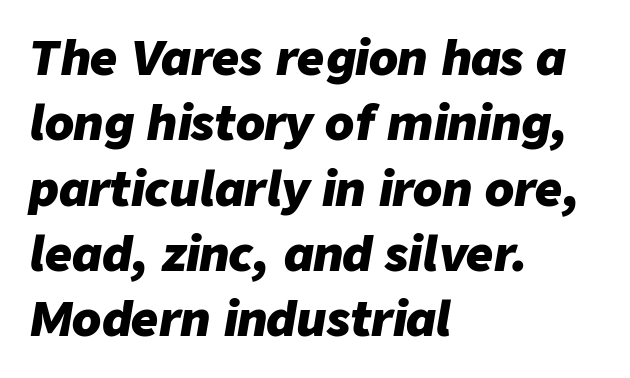
Q: Is the text bold? A: Yes.
Q: Is the text italic (slanted)? A: Yes, it leans right by about 9 degrees.
Q: Is the text underlined? A: No.
Q: How is the paragraph aligned? A: Left-aligned.
Q: Is the spacing between letters normal or unusually wide? A: Normal.
Q: Is the spacing between lines tight, normal or loose? A: Normal.
Q: Width (condensed, normal, or wide)? A: Normal.
Q: Stroke contrast? A: Low.
Q: x-height? A: Medium.
Q: Monospaced? A: No.
